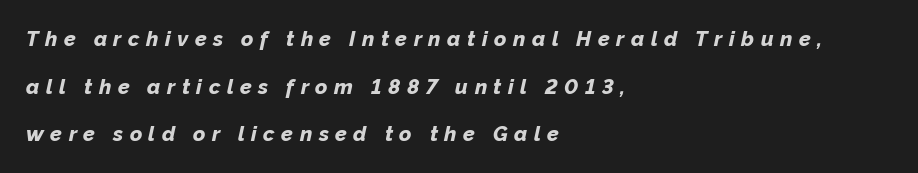
Every character sits at an angle, as italics do. Does the copy run flush right? No — it runs flush left. Someone cranked the tracking dial way up on this one. Rule under the text: the space is simply empty. This sample trades compactness for vertical openness between lines.
